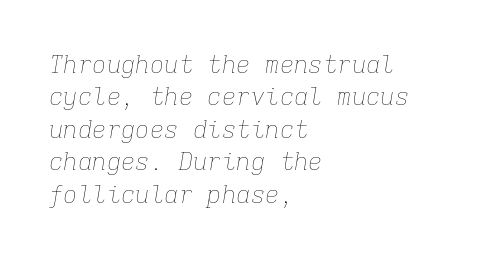
{"italic": "yes", "lean": "right", "slant_degrees": 9, "bold": "no", "underline": "no", "align": "left", "line_spacing": "normal", "line_spacing_ratio": 1.35, "letter_spacing": "normal", "letter_spacing_em": 0.0, "glyph_px": 24}
